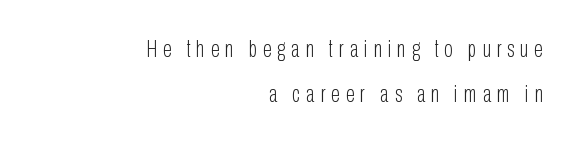
Q: Is the text bold? A: No.
Q: Is the text italic (slanted)? A: No, it is upright.
Q: Is the text underlined? A: No.
Q: How is the paragraph aligned? A: Right-aligned.
Q: Is the spacing between letters normal or unusually wide? A: Unusually wide.
Q: Is the spacing between lines tight, normal or loose? A: Loose.
